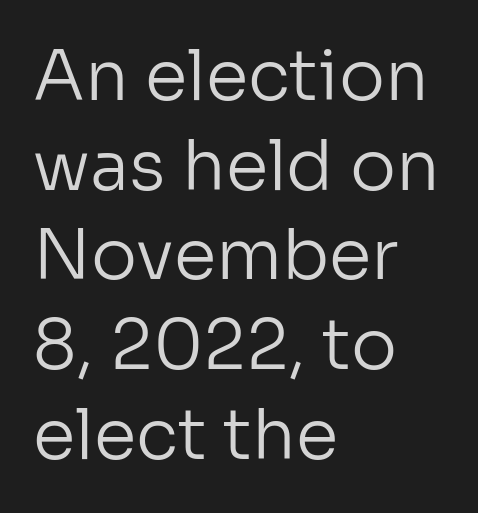
The image shows 69 px regular-weight sans-serif type, upright; set left-aligned, normal line spacing (1.3x), normal letter spacing, not underlined; low stroke contrast and a medium x-height.
